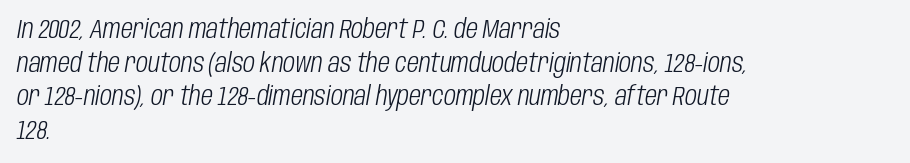
Q: Is the text bold? A: No.
Q: Is the text italic (slanted)? A: Yes, it leans right by about 10 degrees.
Q: Is the text underlined? A: No.
Q: How is the paragraph aligned? A: Left-aligned.
Q: Is the spacing between letters normal or unusually wide? A: Normal.
Q: Is the spacing between lines tight, normal or loose? A: Normal.
